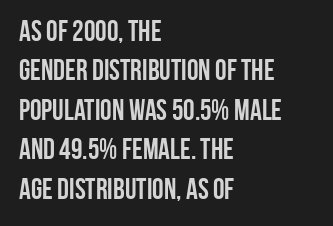
{"serif": "no", "italic": "no", "bold": "yes", "weight": "semibold", "width": "condensed", "stroke_contrast": "low", "x_height": "large", "monospaced": "no", "underline": "no", "align": "left", "line_spacing": "normal", "line_spacing_ratio": 1.36, "letter_spacing": "normal", "letter_spacing_em": 0.0, "glyph_px": 29}
